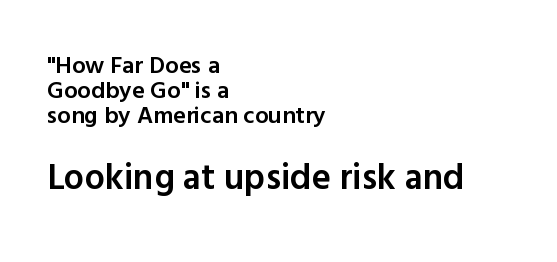
The image shows 36 px semibold sans-serif type, upright; set left-aligned, tight line spacing (1.05x), normal letter spacing, not underlined; the second (bottom) block is 1.5x larger; a medium x-height.
